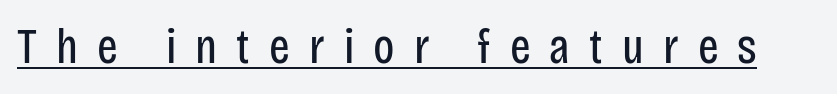
The image shows 49 px regular-weight, condensed sans-serif type, upright; set unusually wide letter spacing (+0.39 em), underlined; low stroke contrast and a large x-height.
